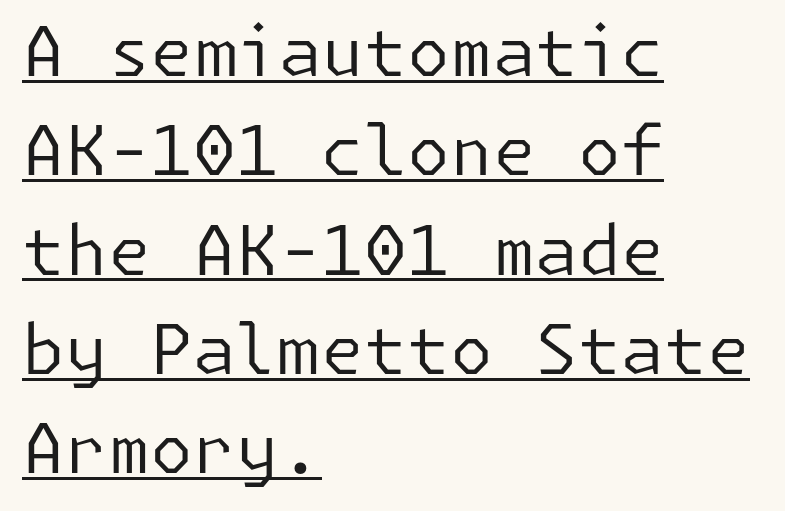
Glance below the letters and you will spot a drawn line. Designer's note — italics off, roman on. The space between consecutive lines is moderate. You can tell from the bare stems that sans-serif type was used.
